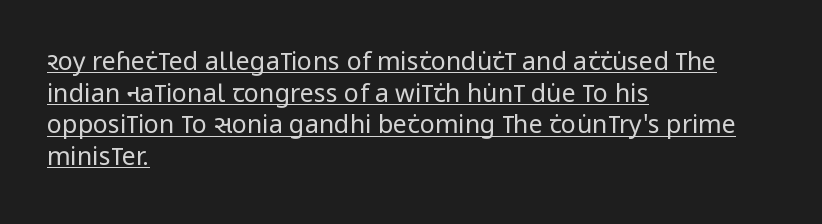
{"italic": "no", "bold": "no", "underline": "yes", "align": "left", "line_spacing": "normal", "line_spacing_ratio": 1.27, "letter_spacing": "normal", "letter_spacing_em": 0.0, "glyph_px": 25}
